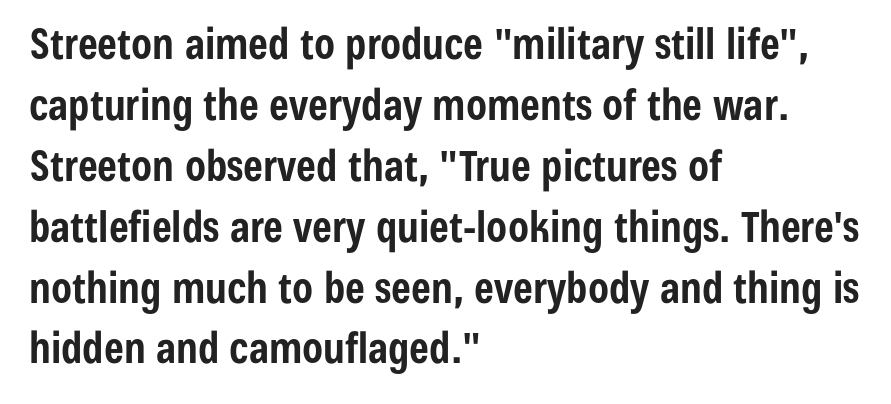
{"serif": "no", "italic": "no", "bold": "yes", "weight": "bold", "width": "condensed", "stroke_contrast": "low", "x_height": "medium", "monospaced": "no", "underline": "no", "align": "left", "line_spacing": "normal", "line_spacing_ratio": 1.45, "letter_spacing": "normal", "letter_spacing_em": 0.0, "glyph_px": 42}
